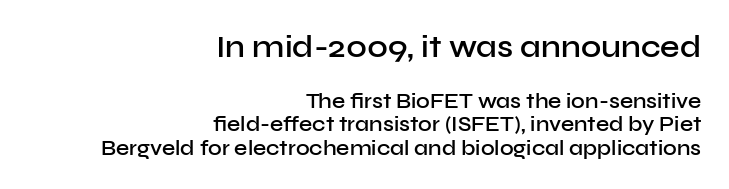
The image shows 31 px semibold sans-serif type, upright; set right-aligned, tight line spacing (1.12x), normal letter spacing, not underlined; the first (top) block is 1.48x larger; low stroke contrast and a medium x-height.
